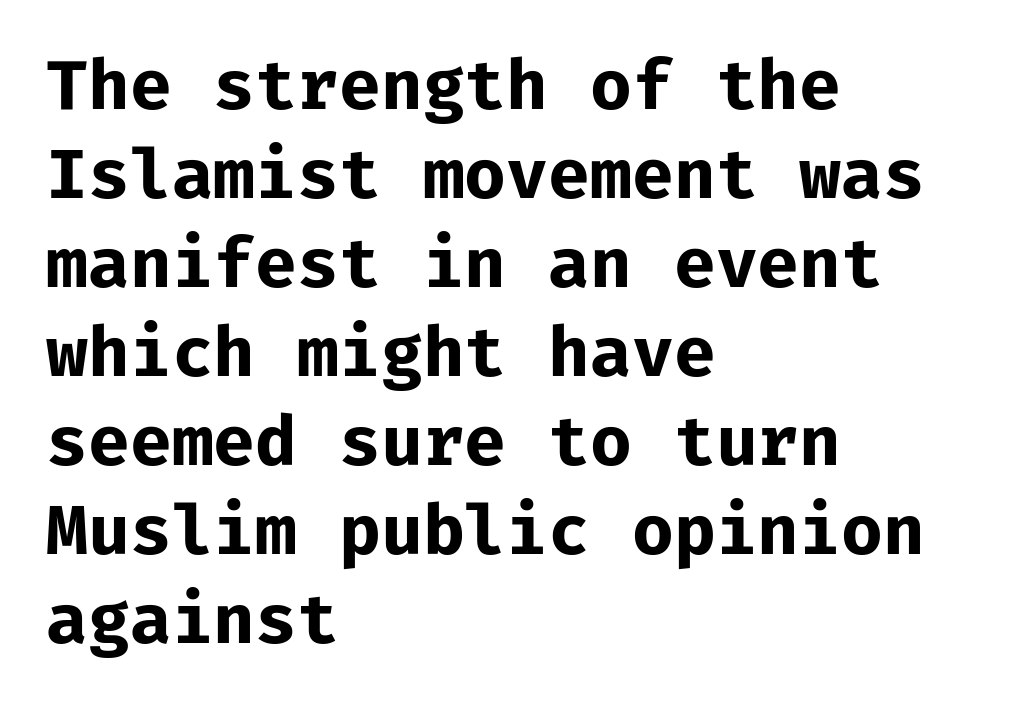
In terms of weight, the rendering is a true, heavy bold. Spacing between characters is what you'd get straight out of the box. Typeset ragged right — the left edge is the straight one. Quick note: interline space is typical.
